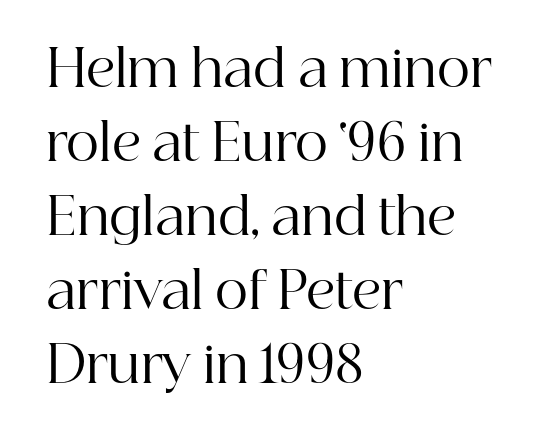
This sample uses a serif face. Unlike italic type, these characters show no tilt at all. A normal amount of white space separates one row of letters from the next. Stem width sits at or under what a default text font uses. Where is the straight margin? On the left. This sample has the flowing, uneven cadence of proportional lettering.
